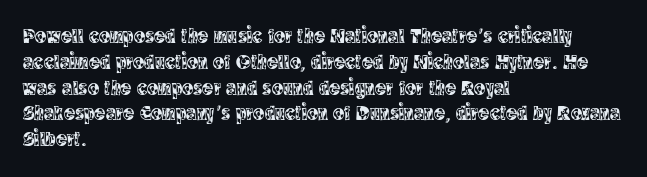
Q: Is the text italic (slanted)? A: No, it is upright.
Q: Is the text underlined? A: No.
Q: How is the paragraph aligned? A: Left-aligned.
Q: Is the spacing between letters normal or unusually wide? A: Normal.
